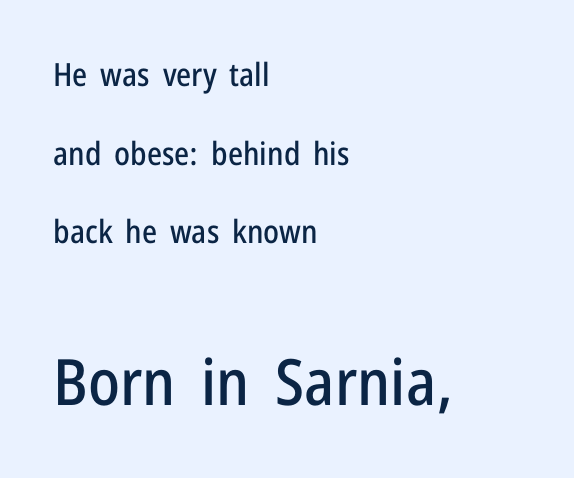
Q: Is the text italic (slanted)? A: No, it is upright.
Q: Is the typeface a serif or a sans-serif typeface? A: Sans-serif.
Q: Is the text underlined? A: No.
Q: How is the paragraph aligned? A: Left-aligned.
Q: Is the spacing between letters normal or unusually wide? A: Normal.
Q: Is the spacing between lines tight, normal or loose? A: Loose.
Q: Which block of text is set in a larger size, the first (top) or the second (bottom)? A: The second (bottom) one.
Q: Width (condensed, normal, or wide)? A: Condensed.
Q: Stroke contrast? A: Low.
Q: x-height? A: Medium.
Q: Monospaced? A: No.
